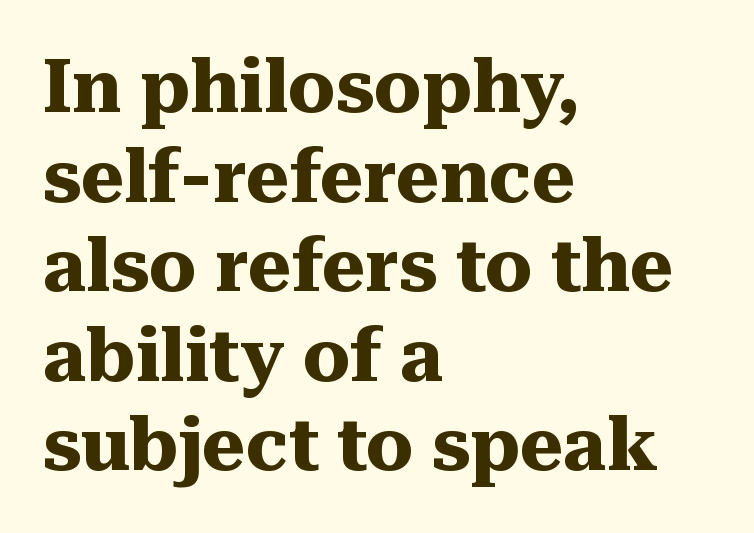
Q: Is the text bold? A: Yes.
Q: Is the text italic (slanted)? A: No, it is upright.
Q: Is the typeface a serif or a sans-serif typeface? A: Serif.
Q: Is the text underlined? A: No.
Q: How is the paragraph aligned? A: Left-aligned.
Q: Is the spacing between letters normal or unusually wide? A: Normal.
Q: Width (condensed, normal, or wide)? A: Normal.
Q: Stroke contrast? A: Medium.
Q: x-height? A: Medium.
Q: Monospaced? A: No.
